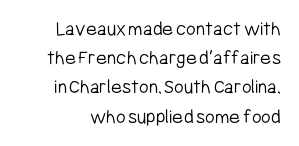
Q: Is the text bold? A: No.
Q: Is the text italic (slanted)? A: No, it is upright.
Q: Is the text underlined? A: No.
Q: Is the spacing between letters normal or unusually wide? A: Normal.
Q: Is the spacing between lines tight, normal or loose? A: Normal.
